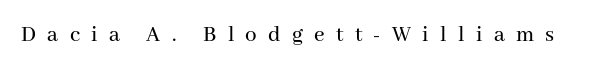
Q: Is the text italic (slanted)? A: No, it is upright.
Q: Is the text underlined? A: No.
Q: Is the spacing between letters normal or unusually wide? A: Unusually wide.
